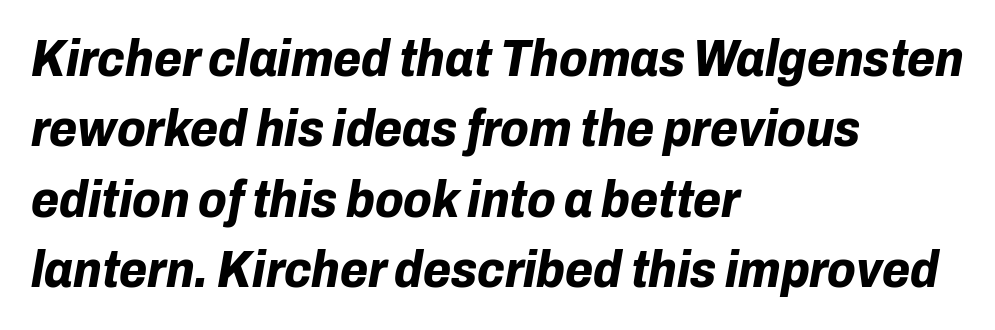
Q: Is the text bold? A: Yes.
Q: Is the text italic (slanted)? A: Yes, it leans right by about 10 degrees.
Q: Is the text underlined? A: No.
Q: How is the paragraph aligned? A: Left-aligned.
Q: Is the spacing between letters normal or unusually wide? A: Normal.
Q: Is the spacing between lines tight, normal or loose? A: Normal.
Q: Width (condensed, normal, or wide)? A: Normal.
Q: Stroke contrast? A: Low.
Q: x-height? A: Medium.
Q: Monospaced? A: No.
